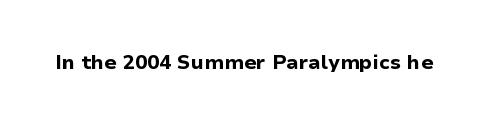
The rendering keeps characters at their native spacing. Underlining? Definitely not there. Nope, not italic — everything's standing straight. Set as a true bold cut, around the 700 mark.
